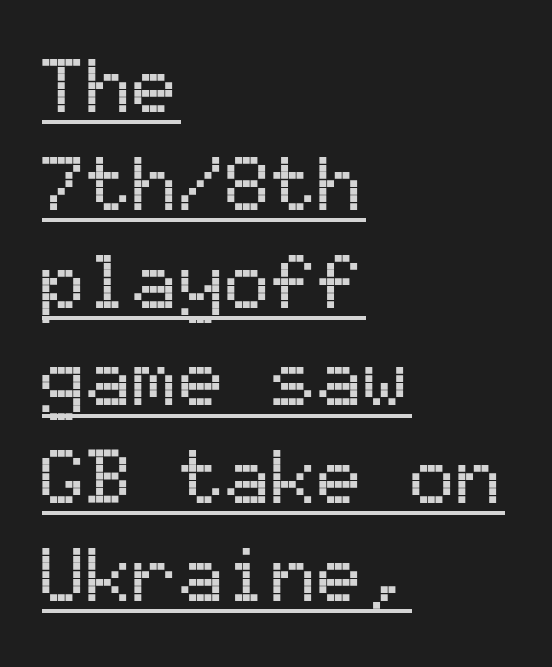
The image shows 77 px sans-serif type, upright, monospaced; set left-aligned, normal line spacing (1.27x), normal letter spacing, underlined; medium stroke contrast and a medium x-height.
